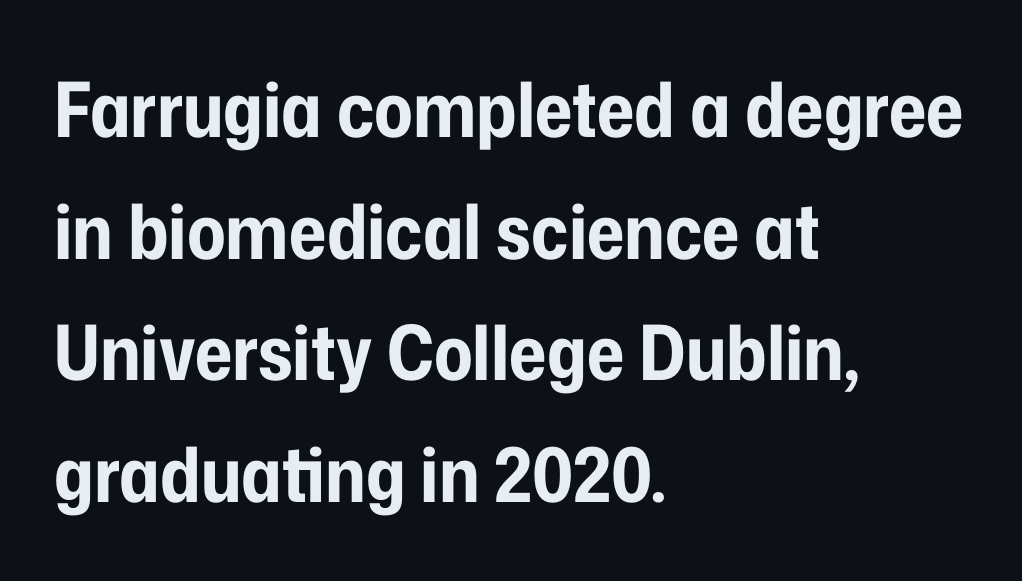
The image shows 76 px bold, condensed sans-serif type, upright; set left-aligned, normal line spacing (1.6x), normal letter spacing, not underlined; low stroke contrast and a medium x-height.
